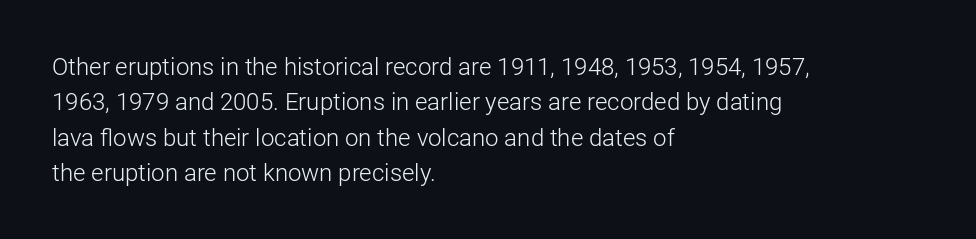
{"italic": "no", "bold": "no", "underline": "no", "align": "left", "line_spacing": "normal", "line_spacing_ratio": 1.47, "letter_spacing": "normal", "letter_spacing_em": 0.0, "glyph_px": 24}
